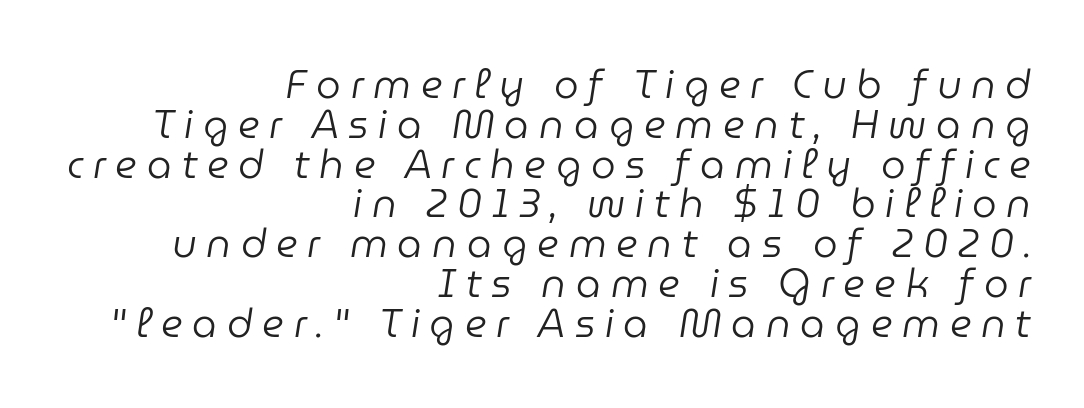
The passage is arranged like a letterhead date or caption credit — flush right. How would I describe the line gaps? Narrow and economical. Weight: in the light-to-regular range. Tracking value appears strongly positive — letters spread wide.
